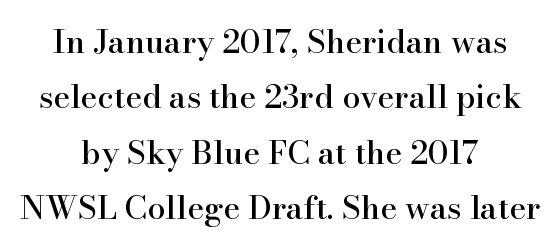
The image shows 32 px serif type, upright; set centered, line spacing 1.73x, normal letter spacing, not underlined; high stroke contrast and a small x-height.
